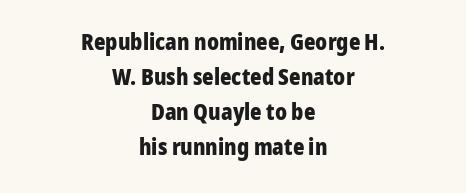
{"italic": "no", "bold": "yes", "underline": "no", "align": "center", "line_spacing": "normal", "line_spacing_ratio": 1.59, "letter_spacing": "normal", "letter_spacing_em": 0.0, "glyph_px": 22}
